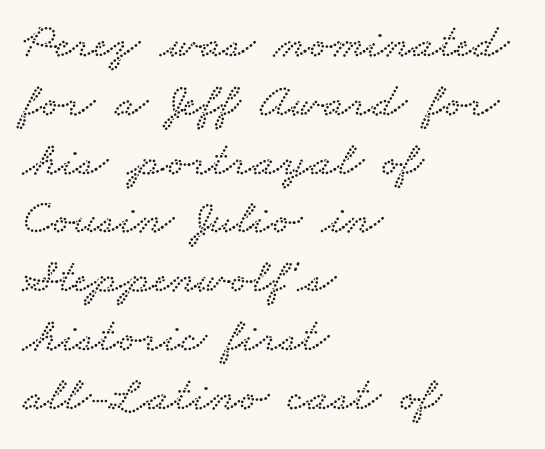
{"serif": "yes", "width": "wide", "stroke_contrast": "low", "x_height": "small", "monospaced": "no", "underline": "no", "align": "left", "line_spacing_ratio": 1.2, "letter_spacing": "normal", "letter_spacing_em": 0.0, "glyph_px": 49}
